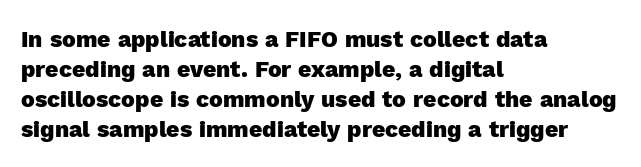
Q: Is the text bold? A: Yes.
Q: Is the text italic (slanted)? A: No, it is upright.
Q: Is the text underlined? A: No.
Q: How is the paragraph aligned? A: Left-aligned.
Q: Is the spacing between letters normal or unusually wide? A: Normal.
Q: Is the spacing between lines tight, normal or loose? A: Normal.
